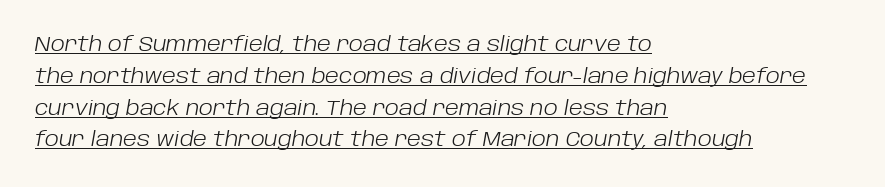
{"italic": "yes", "lean": "right", "slant_degrees": 10, "bold": "no", "underline": "yes", "align": "left", "line_spacing": "normal", "line_spacing_ratio": 1.59, "letter_spacing": "normal", "letter_spacing_em": 0.0, "glyph_px": 20}
